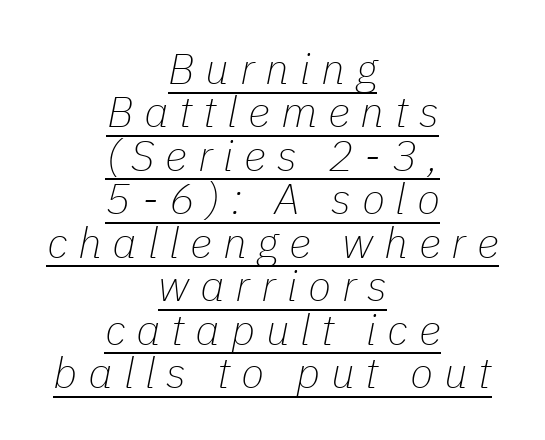
Q: Is the text bold? A: No.
Q: Is the text italic (slanted)? A: Yes, it leans right by about 11 degrees.
Q: Is the text underlined? A: Yes.
Q: How is the paragraph aligned? A: Centered.
Q: Is the spacing between letters normal or unusually wide? A: Unusually wide.
Q: Is the spacing between lines tight, normal or loose? A: Tight.
Q: Width (condensed, normal, or wide)? A: Normal.
Q: Stroke contrast? A: Low.
Q: x-height? A: Medium.
Q: Monospaced? A: No.
